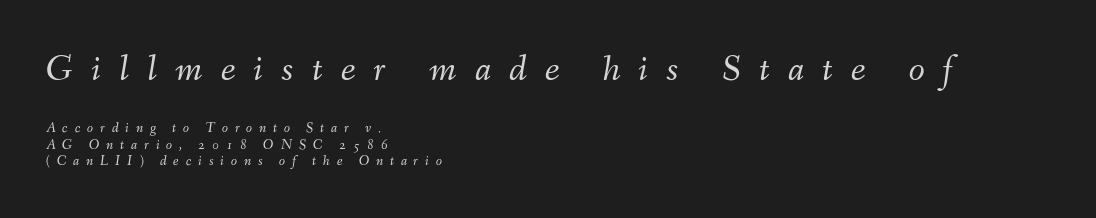
No heavy texture on the line: the type isn't bold. Between one letter and the next there's a generous, obvious gap. The passage shown is typed in a proportional face where columns would drift. Two sizes are in play, and the larger belongs to the first block. Glance below the letters and you will spot only blank space. Which margin do the lines hug? The left one — the right edge is uneven.
